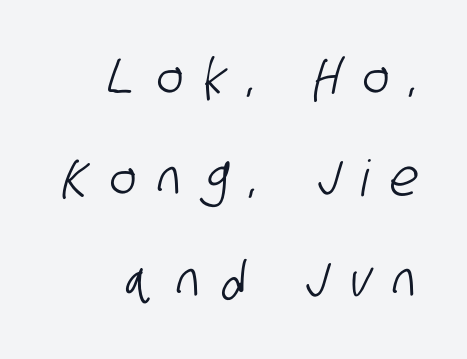
Examine the stroke ends and you'll find no serifs. Clear beneath every line of the passage. The passage shown stacks its lines with a broad gap. Spacing verdict: proportional, widths tailored to each character. Display-style spreading of the glyphs; the letterfit is very open.
